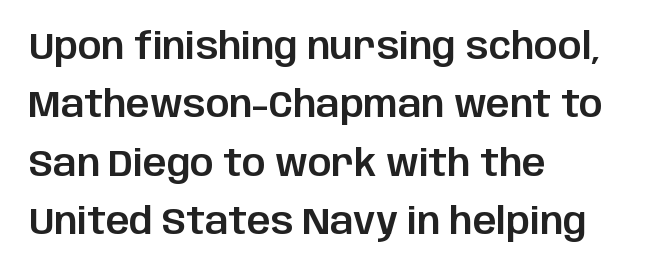
This sample has the flowing, uneven cadence of proportional lettering. Every row of glyphs begins at an identical x-position on the left. Horizontal bands of white between lines are of average thickness. Look at the tracking — it's just the regular setting, nothing added. Serifs: no, the terminals of the letterforms are clean.
